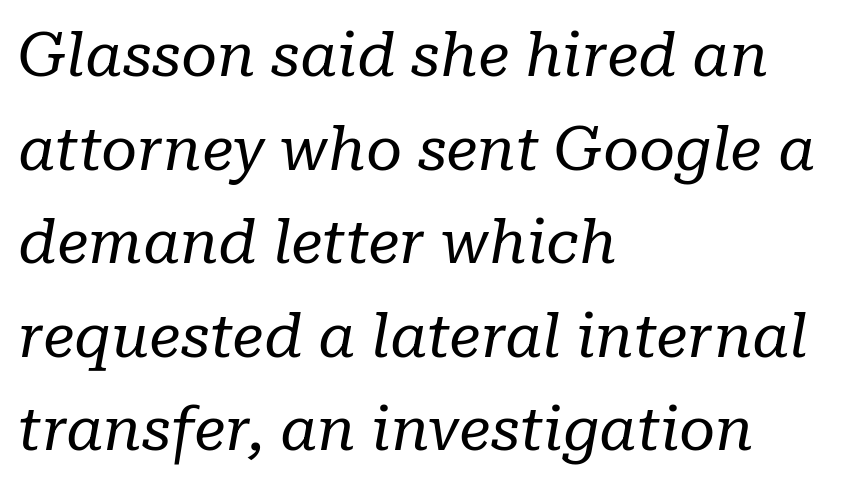
Q: Is the text bold? A: No.
Q: Is the text italic (slanted)? A: Yes, it leans right by about 10 degrees.
Q: Is the typeface a serif or a sans-serif typeface? A: Serif.
Q: Is the text underlined? A: No.
Q: How is the paragraph aligned? A: Left-aligned.
Q: Is the spacing between letters normal or unusually wide? A: Normal.
Q: Is the spacing between lines tight, normal or loose? A: Normal.
Q: Width (condensed, normal, or wide)? A: Normal.
Q: Stroke contrast? A: Low.
Q: x-height? A: Medium.
Q: Monospaced? A: No.
